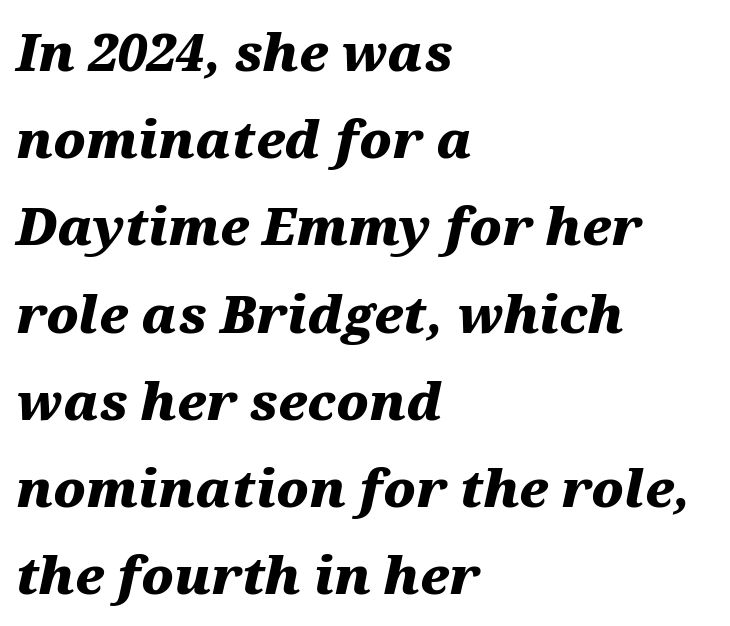
Rendered with sloped, italic letterforms. You'd pick this weight for a headline — it's a proper bold. Varying glyph widths throughout — classic text-font behaviour. A typesetter would call this zero additional tracking.
